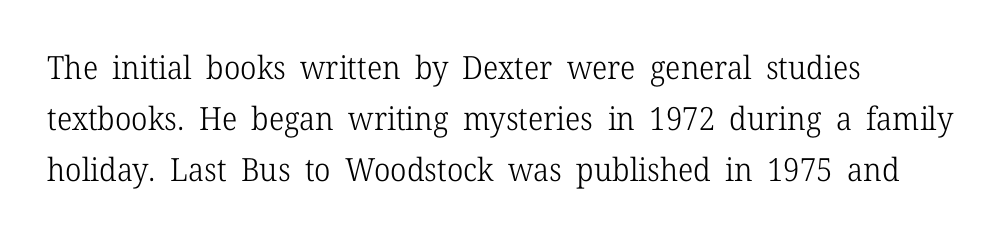
Q: Is the text bold? A: No.
Q: Is the text italic (slanted)? A: No, it is upright.
Q: Is the typeface a serif or a sans-serif typeface? A: Serif.
Q: Is the text underlined? A: No.
Q: How is the paragraph aligned? A: Left-aligned.
Q: Is the spacing between letters normal or unusually wide? A: Normal.
Q: Is the spacing between lines tight, normal or loose? A: Normal.
Q: Width (condensed, normal, or wide)? A: Normal.
Q: Stroke contrast? A: Low.
Q: x-height? A: Medium.
Q: Monospaced? A: No.
